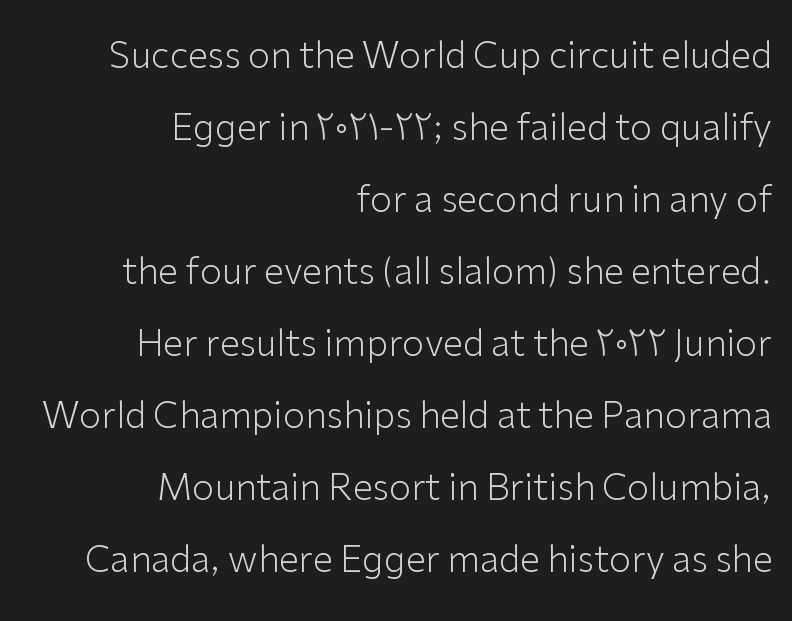
Students, note that the glyphs here touch the page at normal intervals. Letters have the restrained weight of plain body copy at most. Is this a fixed-width face? No — the glyphs have proportional, varying widths. Nope, not italic — everything's standing straight.
